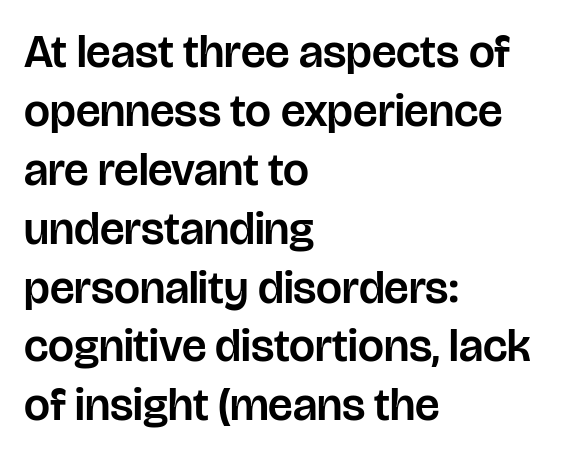
{"serif": "no", "italic": "no", "width": "normal", "stroke_contrast": "low", "x_height": "large", "monospaced": "no", "underline": "no", "align": "left", "line_spacing": "normal", "line_spacing_ratio": 1.28, "letter_spacing": "normal", "letter_spacing_em": 0.0, "glyph_px": 46}
